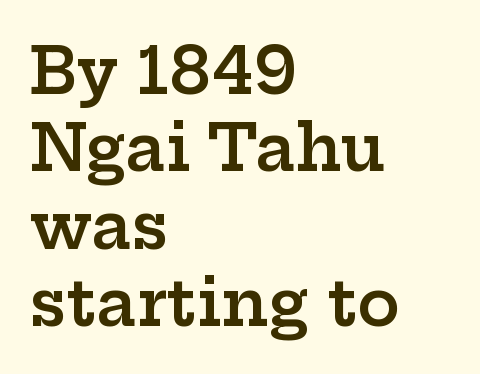
The image shows 64 px semibold, wide serif type, upright; set left-aligned, line spacing 1.21x, normal letter spacing, not underlined; low stroke contrast and a medium x-height.
